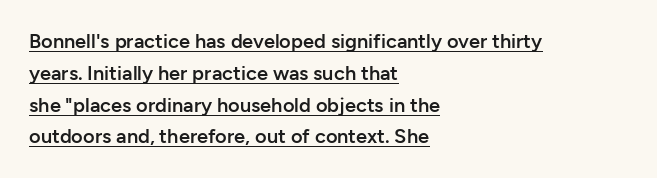
The image shows 20 px text type, upright; set left-aligned, normal line spacing (1.59x), normal letter spacing, underlined.
